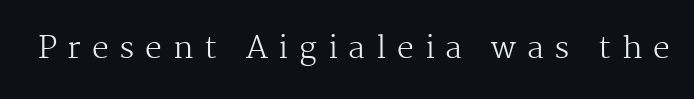
The image shows 30 px regular-weight serif type, upright; set unusually wide letter spacing (+0.36 em), not underlined; medium stroke contrast and a medium x-height.
